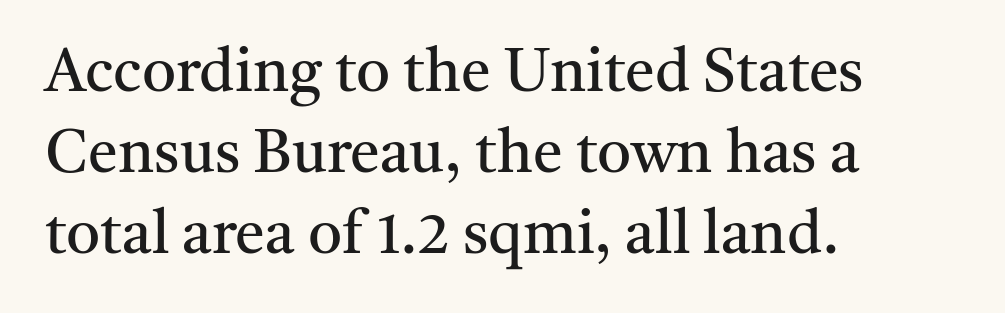
Does extra space separate the letters? No, they use regular spacing. A normal amount of white space separates one row of letters from the next. The passage shown is not underscored anywhere. A classic flush-left, rag-right setting is used for this passage. The rendering shows small feet on the letterforms — a serif design. Varying glyph widths throughout — classic text-font behaviour.
